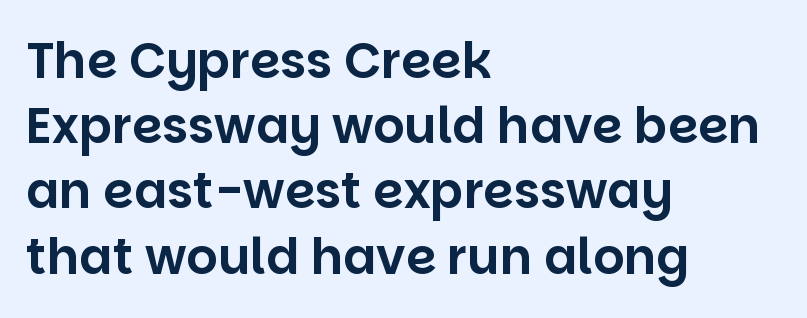
Character widths vary here, with narrow letters taking less room than wide ones. Honestly, the letter spacing is just normal — you wouldn't notice it. Leading: standard. Examine the stroke ends and you'll find no serifs. Has an underline been added? It has not.
